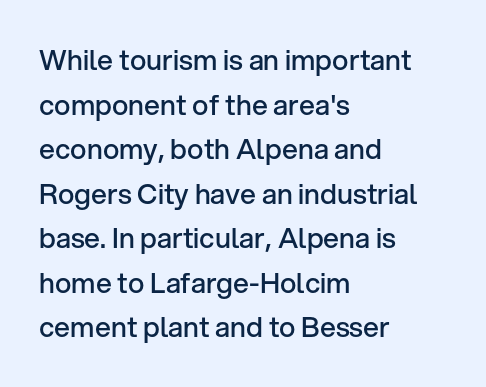
Proportional: the letters do not fall into vertical columns. The letters carry no serifs — their stems end cleanly without finishing strokes. The area under the type is left untouched. When letters stand straight like this, we call the style roman or upright. Caption: multi-line text, flush left, ragged right.
